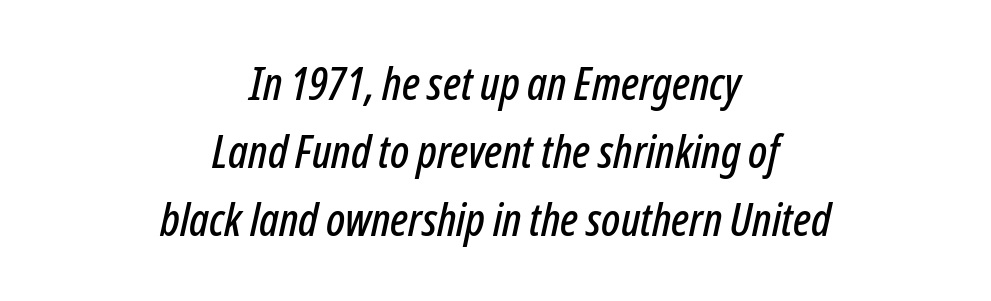
The image shows 46 px condensed type, italic (leaning right); set centered, normal line spacing (1.48x), normal letter spacing, not underlined; low stroke contrast and a medium x-height.
